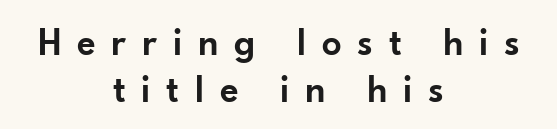
Q: Is the text bold? A: Semi-bold.
Q: Is the text italic (slanted)? A: No, it is upright.
Q: Is the typeface a serif or a sans-serif typeface? A: Sans-serif.
Q: Is the text underlined? A: No.
Q: How is the paragraph aligned? A: Centered.
Q: Is the spacing between letters normal or unusually wide? A: Unusually wide.
Q: Width (condensed, normal, or wide)? A: Normal.
Q: Stroke contrast? A: Low.
Q: x-height? A: Small.
Q: Monospaced? A: No.
